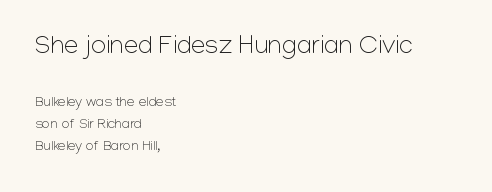
The image shows 26 px text type, upright; set left-aligned, normal line spacing (1.56x), normal letter spacing, not underlined; the first (top) block is 1.86x larger.
